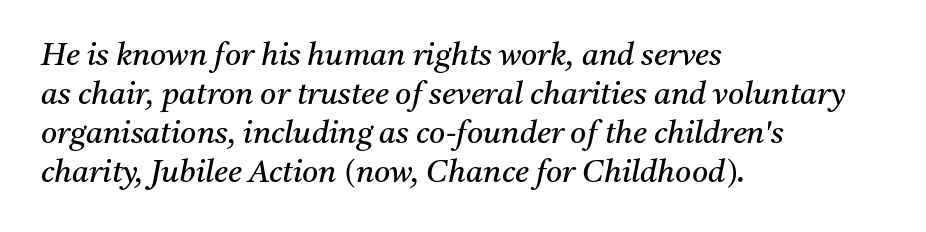
You can tell from the footed stems that serif type was used. Does the leading feel generous? No, just average. The rendering anchors every line to the left-hand side. There's an unmistakable incline to the writing here. Counters stay open thanks to moderate or lighter strokes. Has an underline been added? It has not.
